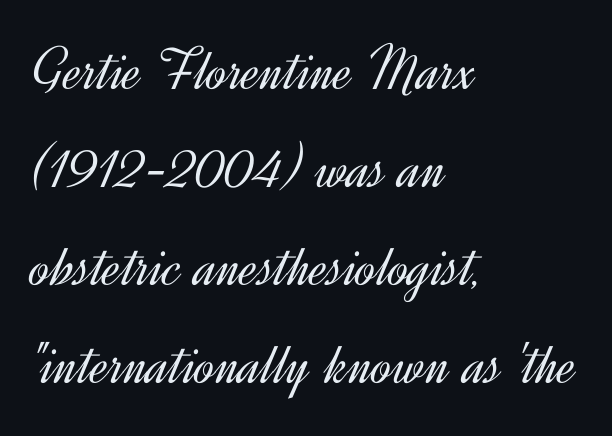
Q: Is the text bold? A: No.
Q: Is the text italic (slanted)? A: Yes.
Q: Is the typeface a serif or a sans-serif typeface? A: Sans-serif.
Q: Is the text underlined? A: No.
Q: How is the paragraph aligned? A: Left-aligned.
Q: Is the spacing between letters normal or unusually wide? A: Normal.
Q: Is the spacing between lines tight, normal or loose? A: Normal.
Q: Width (condensed, normal, or wide)? A: Normal.
Q: x-height? A: Small.
Q: Monospaced? A: No.
